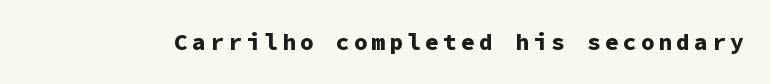
{"italic": "no", "bold": "yes", "underline": "no", "glyph_px": 23}
